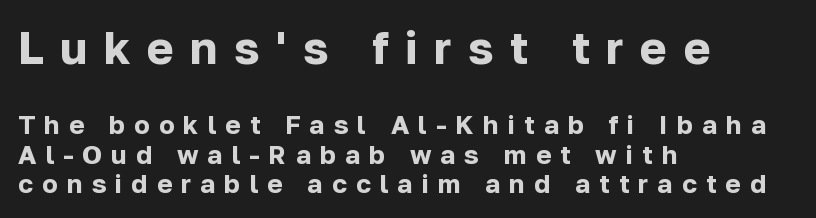
Q: Is the text bold? A: Yes.
Q: Is the text italic (slanted)? A: No, it is upright.
Q: Is the typeface a serif or a sans-serif typeface? A: Sans-serif.
Q: Is the text underlined? A: No.
Q: How is the paragraph aligned? A: Left-aligned.
Q: Is the spacing between letters normal or unusually wide? A: Unusually wide.
Q: Is the spacing between lines tight, normal or loose? A: Tight.
Q: Which block of text is set in a larger size, the first (top) or the second (bottom)? A: The first (top) one.
Q: Width (condensed, normal, or wide)? A: Normal.
Q: Stroke contrast? A: Low.
Q: x-height? A: Medium.
Q: Monospaced? A: No.
